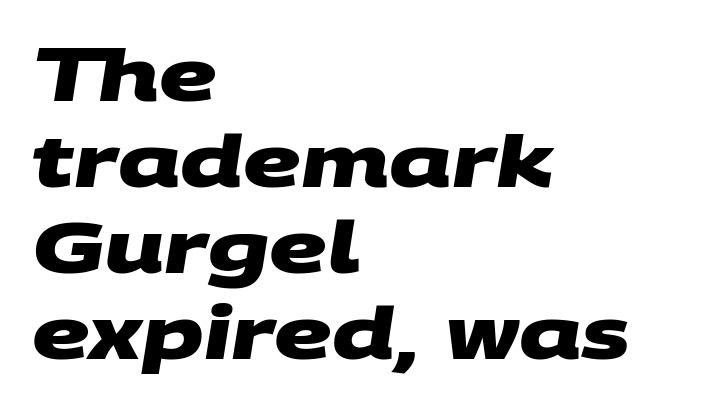
{"serif": "no", "bold": "yes", "weight": "heavy", "width": "wide", "stroke_contrast": "medium", "x_height": "large", "monospaced": "no", "underline": "no", "align": "left", "line_spacing_ratio": 1.21, "letter_spacing": "normal", "letter_spacing_em": 0.0, "glyph_px": 71}
